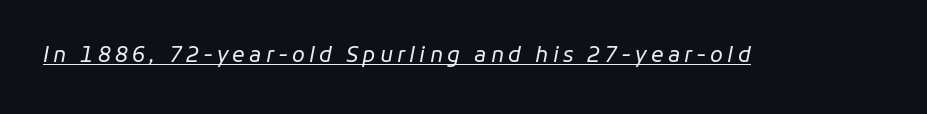
{"italic": "yes", "lean": "right", "slant_degrees": 11, "bold": "no", "underline": "yes", "letter_spacing": "wide", "letter_spacing_em": 0.2, "glyph_px": 21}
